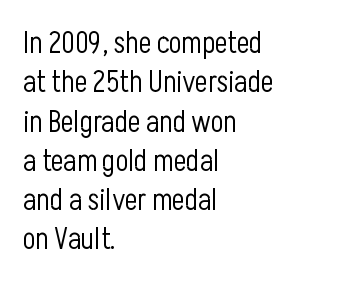
Q: Is the text bold? A: No.
Q: Is the text italic (slanted)? A: No, it is upright.
Q: Is the typeface a serif or a sans-serif typeface? A: Sans-serif.
Q: Is the text underlined? A: No.
Q: How is the paragraph aligned? A: Left-aligned.
Q: Is the spacing between letters normal or unusually wide? A: Normal.
Q: Is the spacing between lines tight, normal or loose? A: Normal.
Q: Width (condensed, normal, or wide)? A: Condensed.
Q: Stroke contrast? A: Low.
Q: x-height? A: Medium.
Q: Monospaced? A: No.
